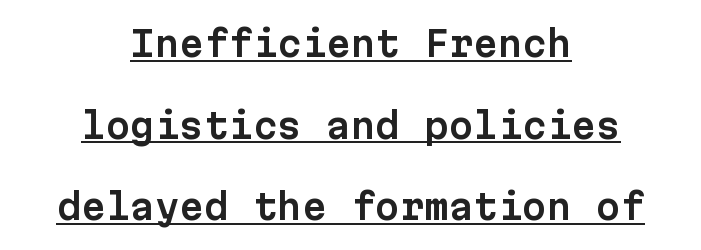
Q: Is the text italic (slanted)? A: No, it is upright.
Q: Is the typeface a serif or a sans-serif typeface? A: Sans-serif.
Q: Is the text underlined? A: Yes.
Q: How is the paragraph aligned? A: Centered.
Q: Is the spacing between letters normal or unusually wide? A: Normal.
Q: Is the spacing between lines tight, normal or loose? A: Loose.
Q: Width (condensed, normal, or wide)? A: Normal.
Q: Stroke contrast? A: Low.
Q: x-height? A: Medium.
Q: Monospaced? A: Yes.
